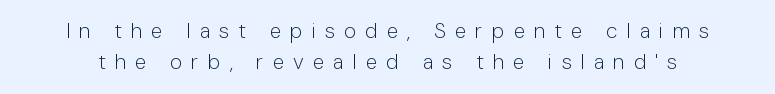
Q: Is the text bold? A: No.
Q: Is the text italic (slanted)? A: No, it is upright.
Q: Is the text underlined? A: No.
Q: Is the spacing between letters normal or unusually wide? A: Unusually wide.
Q: Is the spacing between lines tight, normal or loose? A: Normal.
